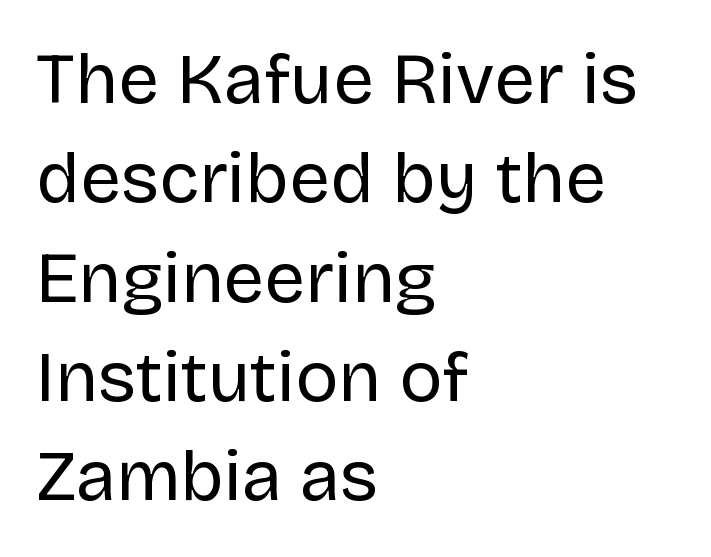
The image shows 72 px regular-weight sans-serif type, upright; set left-aligned, normal line spacing (1.38x), normal letter spacing, not underlined; low stroke contrast and a large x-height.
